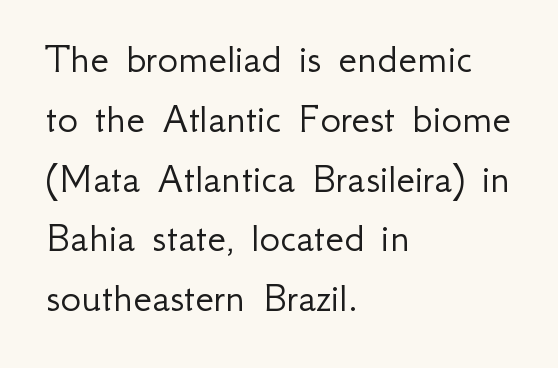
{"serif": "no", "italic": "no", "bold": "no", "weight": "light", "width": "normal", "stroke_contrast": "low", "x_height": "small", "monospaced": "no", "underline": "no", "align": "left", "line_spacing": "normal", "line_spacing_ratio": 1.39, "letter_spacing": "normal", "letter_spacing_em": 0.0, "glyph_px": 43}
